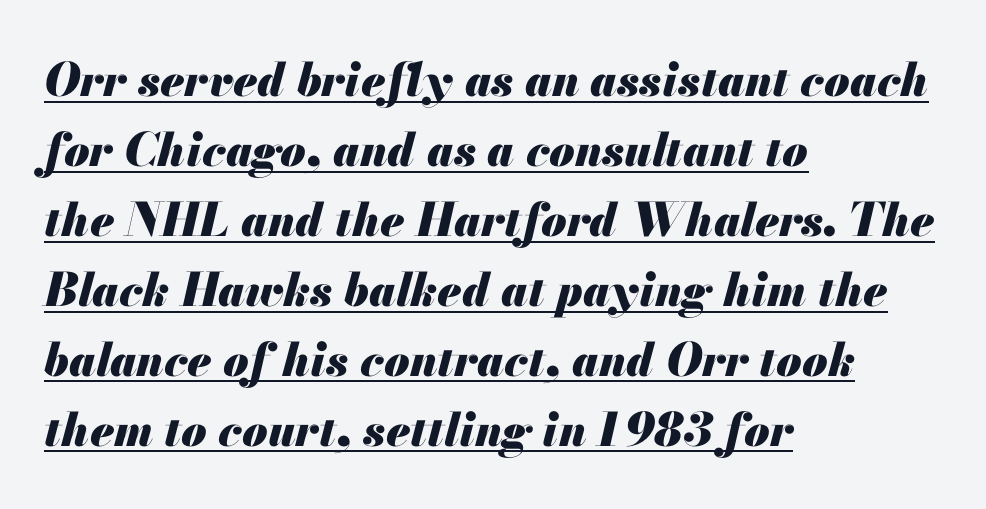
Q: Is the text bold? A: Yes.
Q: Is the text italic (slanted)? A: Yes, it leans right by about 13 degrees.
Q: Is the text underlined? A: Yes.
Q: How is the paragraph aligned? A: Left-aligned.
Q: Is the spacing between letters normal or unusually wide? A: Normal.
Q: Is the spacing between lines tight, normal or loose? A: Normal.
Q: Width (condensed, normal, or wide)? A: Normal.
Q: Stroke contrast? A: Medium.
Q: x-height? A: Small.
Q: Monospaced? A: No.
